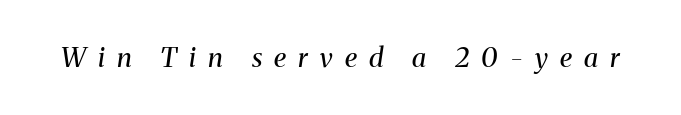
Check under the words: just untouched page. Compared with a typical body face, this is equally light or lighter still. Letter spacing: wide. Does the lettering tilt? It does — this is italic.
